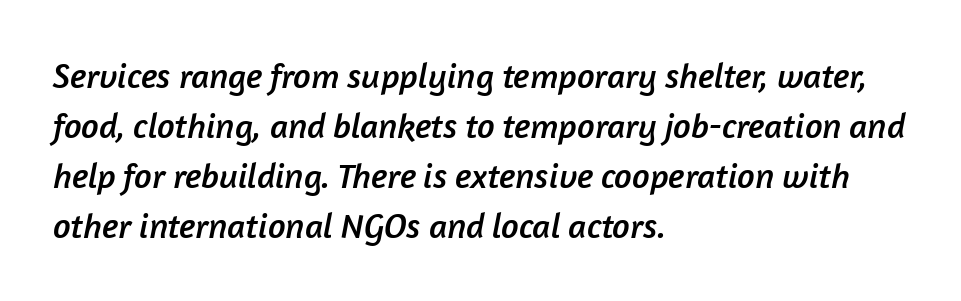
Q: Is the typeface a serif or a sans-serif typeface? A: Sans-serif.
Q: Is the text underlined? A: No.
Q: How is the paragraph aligned? A: Left-aligned.
Q: Is the spacing between letters normal or unusually wide? A: Normal.
Q: Is the spacing between lines tight, normal or loose? A: Normal.
Q: Width (condensed, normal, or wide)? A: Normal.
Q: Stroke contrast? A: Low.
Q: x-height? A: Medium.
Q: Monospaced? A: No.
